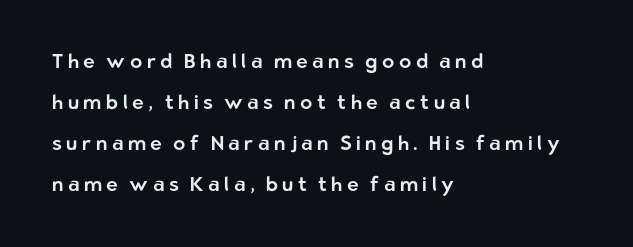
{"italic": "no", "underline": "no", "align": "left", "line_spacing": "loose", "line_spacing_ratio": 2.05, "letter_spacing": "wide", "letter_spacing_em": 0.22, "glyph_px": 20}
